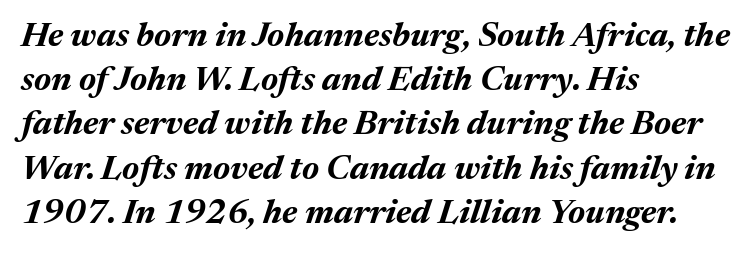
Q: Is the text bold? A: Yes.
Q: Is the text italic (slanted)? A: Yes, it leans right by about 17 degrees.
Q: Is the text underlined? A: No.
Q: How is the paragraph aligned? A: Left-aligned.
Q: Is the spacing between letters normal or unusually wide? A: Normal.
Q: Is the spacing between lines tight, normal or loose? A: Normal.
Q: Width (condensed, normal, or wide)? A: Normal.
Q: Stroke contrast? A: Medium.
Q: x-height? A: Medium.
Q: Monospaced? A: No.
